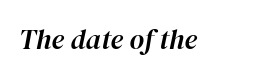
The image shows 28 px text type, italic (leaning right); set normal letter spacing, not underlined; high stroke contrast and a medium x-height.
